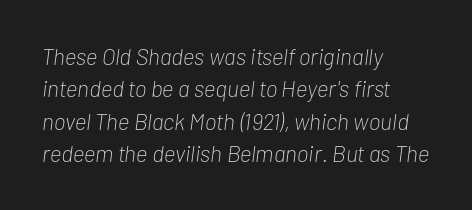
Q: Is the text bold? A: No.
Q: Is the text italic (slanted)? A: Yes, it leans right by about 7 degrees.
Q: Is the text underlined? A: No.
Q: How is the paragraph aligned? A: Left-aligned.
Q: Is the spacing between letters normal or unusually wide? A: Normal.
Q: Is the spacing between lines tight, normal or loose? A: Normal.
